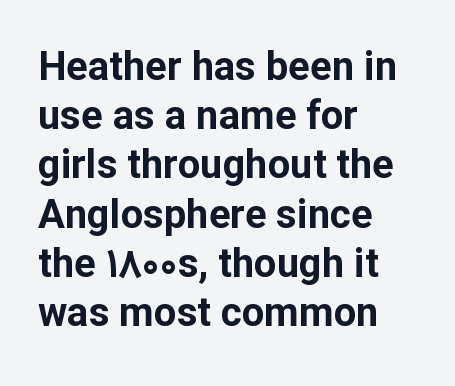
{"serif": "no", "italic": "no", "bold": "yes", "weight": "bold", "width": "normal", "stroke_contrast": "low", "x_height": "medium", "monospaced": "no", "underline": "no", "align": "left", "line_spacing_ratio": 1.23, "letter_spacing": "normal", "letter_spacing_em": 0.0, "glyph_px": 40}
